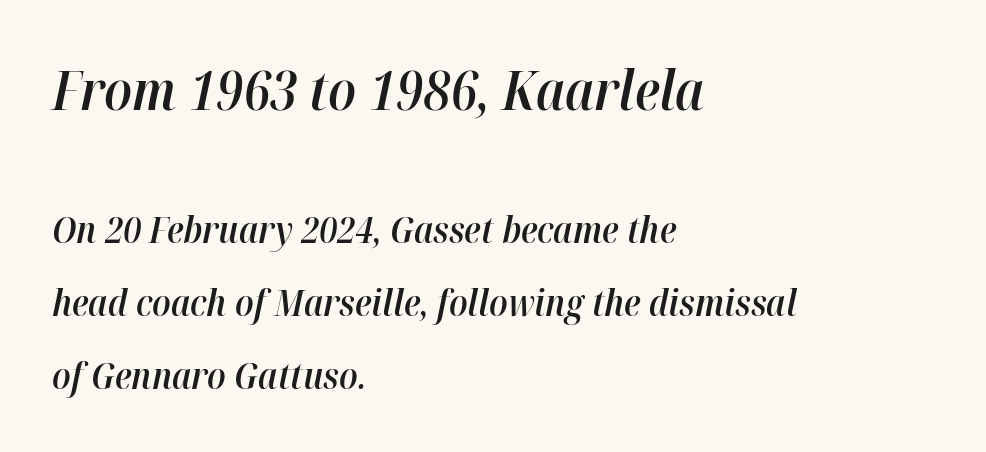
The image shows 54 px semibold type, italic (leaning right); set left-aligned, loose line spacing (2.02x), normal letter spacing, not underlined; the first (top) block is 1.5x larger; high stroke contrast and a medium x-height.
